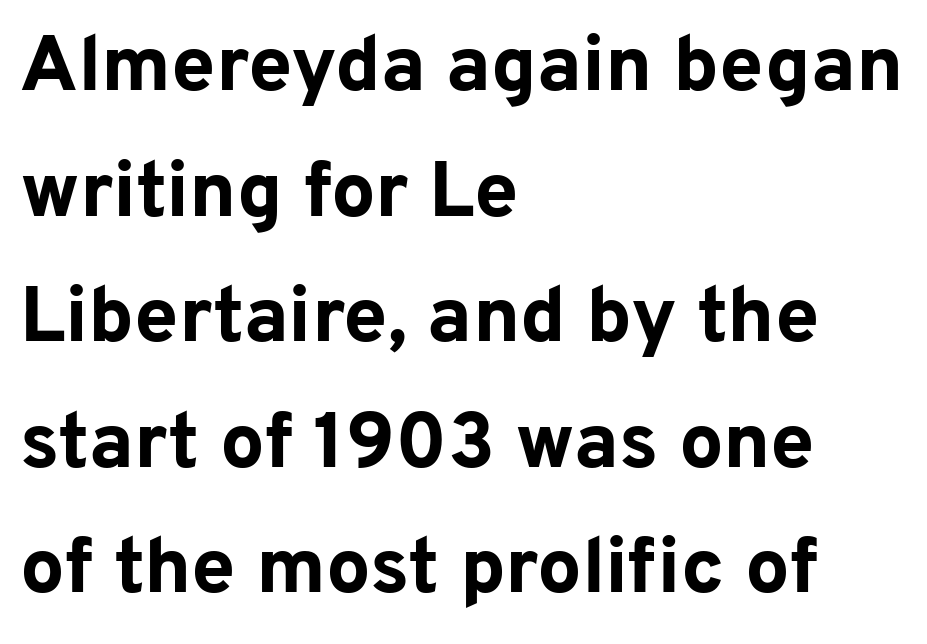
A bare baseline throughout the passage. Nothing sits at the stroke ends, so this counts as sans-serif. The face used here is proportionally spaced, like ordinary book or web type. How are the letters spaced? Ordinarily, with no added tracking.
